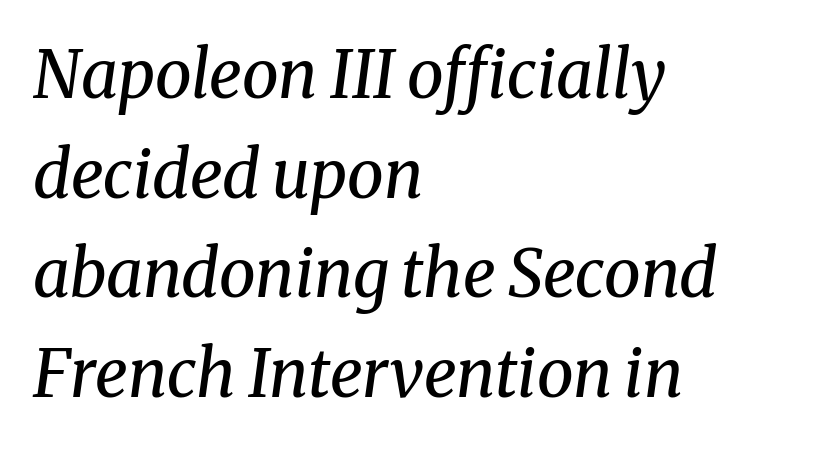
The image shows 66 px regular-weight serif type, italic (leaning right); set left-aligned, normal line spacing (1.51x), normal letter spacing, not underlined; medium stroke contrast and a medium x-height.
